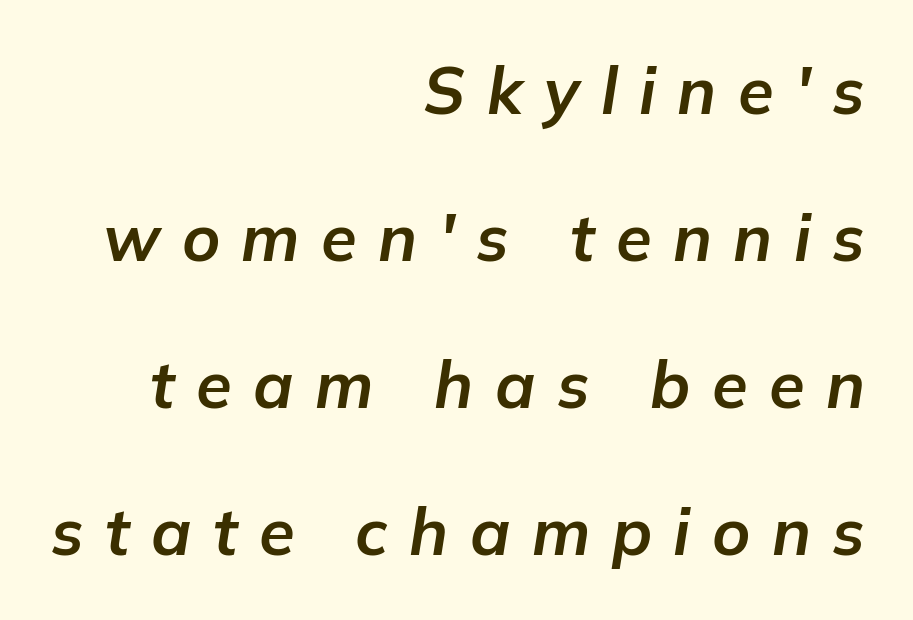
Here the designer chose a conventional face with non-uniform glyph widths. This rendering features lettering with no underline. Typesetter's note: full bold, strokes at maximum text heaviness. The lettering tilts uniformly, giving the passage an italic look. One-word summary of the alignment: right. You could fit nearly another row in the gap between these rows.
